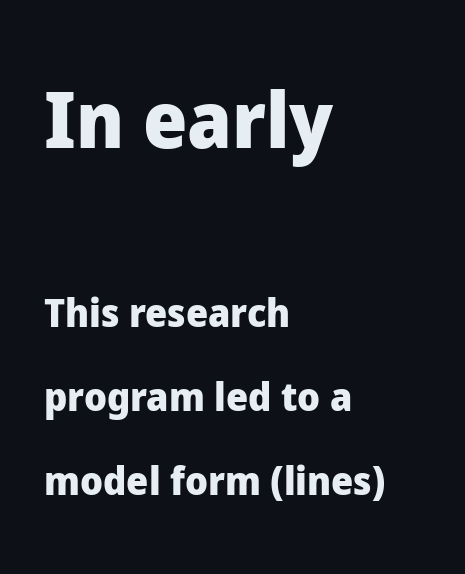
The image shows 78 px heavy sans-serif type, upright; set left-aligned, loose line spacing (2.16x), normal letter spacing, not underlined; the first (top) block is 2.0x larger; low stroke contrast and a medium x-height.
